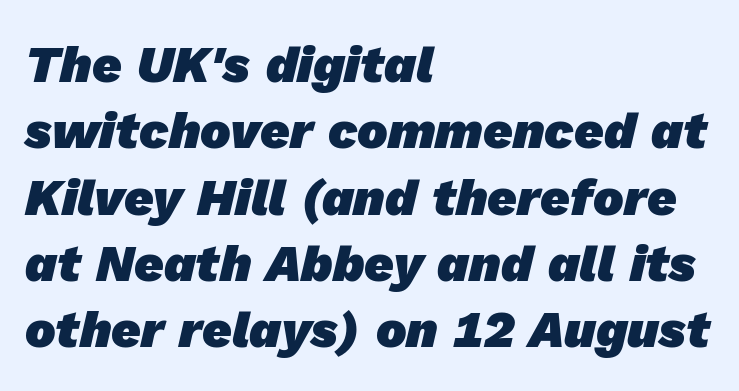
Q: Is the text bold? A: Yes.
Q: Is the typeface a serif or a sans-serif typeface? A: Sans-serif.
Q: Is the text underlined? A: No.
Q: How is the paragraph aligned? A: Left-aligned.
Q: Is the spacing between letters normal or unusually wide? A: Normal.
Q: Is the spacing between lines tight, normal or loose? A: Normal.
Q: Width (condensed, normal, or wide)? A: Normal.
Q: Stroke contrast? A: Low.
Q: x-height? A: Medium.
Q: Monospaced? A: No.
